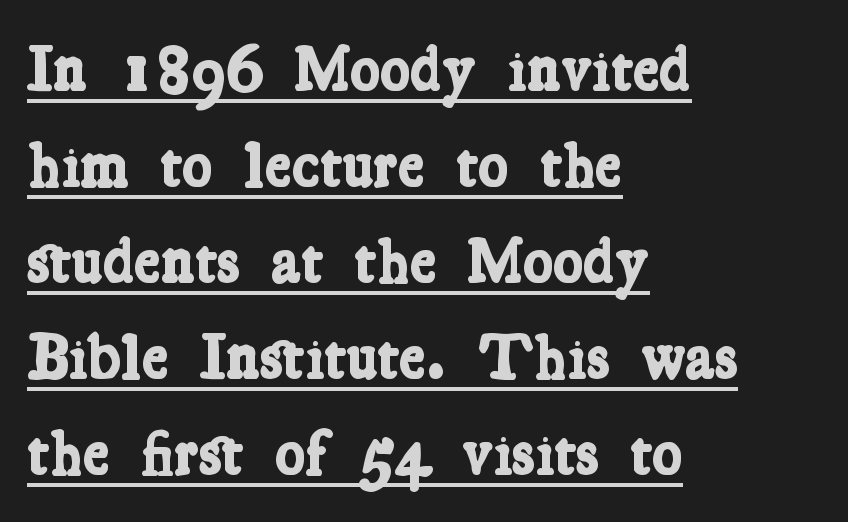
Caption: multi-line text, flush left, ragged right. Character widths vary here, with narrow letters taking less room than wide ones. Honestly, the row spacing looks completely unremarkable. This rendering employs a face with finishing strokes, i.e., a serif. How are the letters spaced? Ordinarily, with no added tracking. What weight is shown? A full bold with thick strokes.
